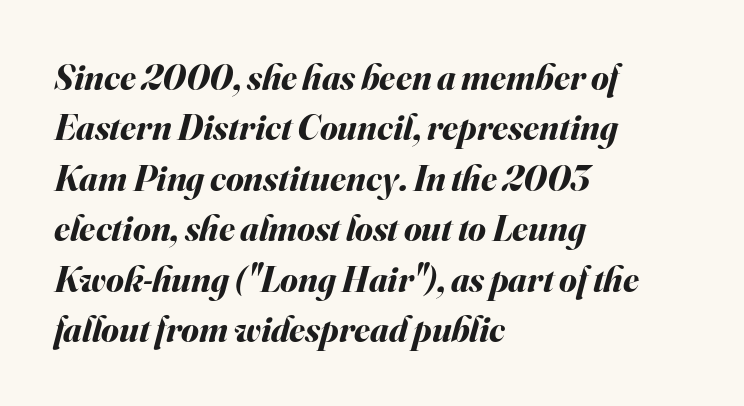
{"italic": "yes", "lean": "right", "slant_degrees": 16, "bold": "yes", "weight": "bold", "width": "normal", "stroke_contrast": "medium", "x_height": "small", "monospaced": "no", "underline": "no", "align": "left", "line_spacing": "normal", "line_spacing_ratio": 1.4, "letter_spacing": "normal", "letter_spacing_em": 0.0, "glyph_px": 36}
